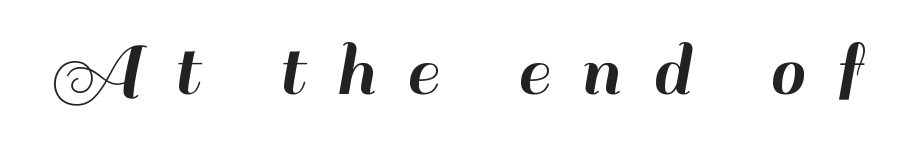
Classification — sans serif. The baseline area is clear. The rendering uses natural spacing where letterforms have individual widths. Spacing between characters has been opened up far beyond the box default.
